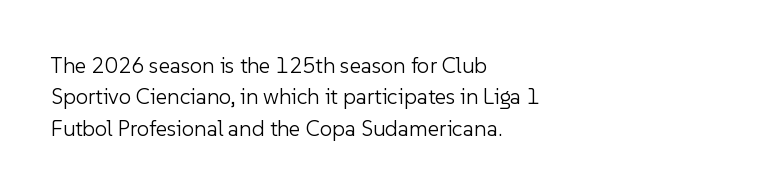
Q: Is the text bold? A: No.
Q: Is the text italic (slanted)? A: No, it is upright.
Q: Is the text underlined? A: No.
Q: How is the paragraph aligned? A: Left-aligned.
Q: Is the spacing between letters normal or unusually wide? A: Normal.
Q: Is the spacing between lines tight, normal or loose? A: Normal.
